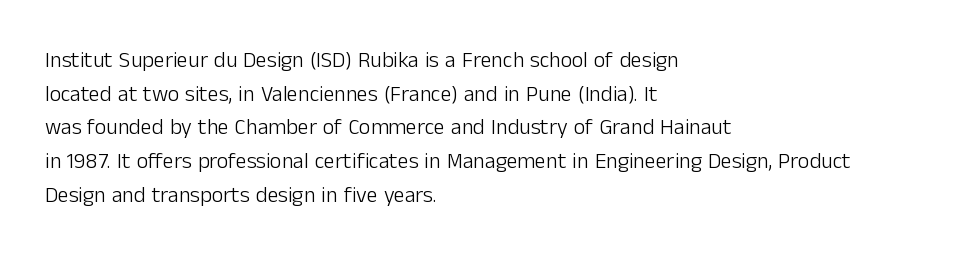
The image shows 22 px text type, upright; set left-aligned, normal line spacing (1.53x), normal letter spacing, not underlined.
